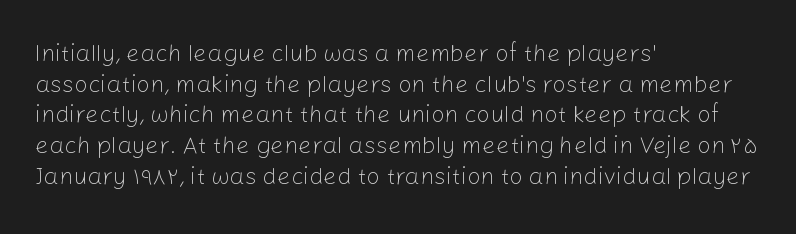
Is the type heavy? It reads as light-to-regular instead. Leftover space on each line is placed entirely after the last word. Characters follow at the spacing the type designer built in. The passage shown stacks its lines at a standard gap.
